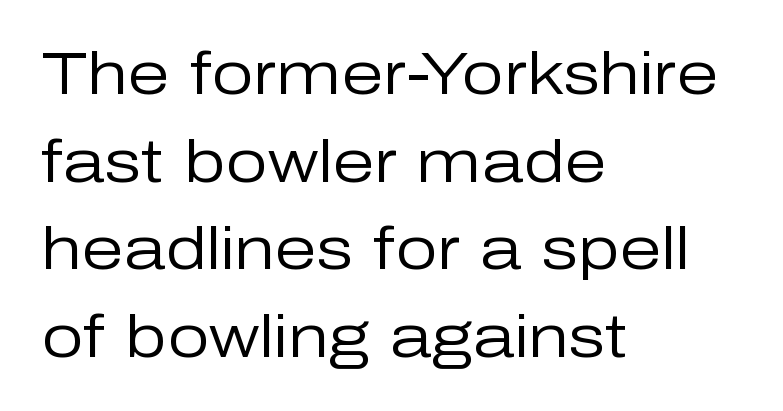
{"serif": "no", "italic": "no", "bold": "no", "weight": "regular", "width": "normal", "stroke_contrast": "low", "x_height": "medium", "monospaced": "no", "underline": "no", "align": "left", "line_spacing": "normal", "line_spacing_ratio": 1.46, "letter_spacing": "normal", "letter_spacing_em": 0.0, "glyph_px": 60}
